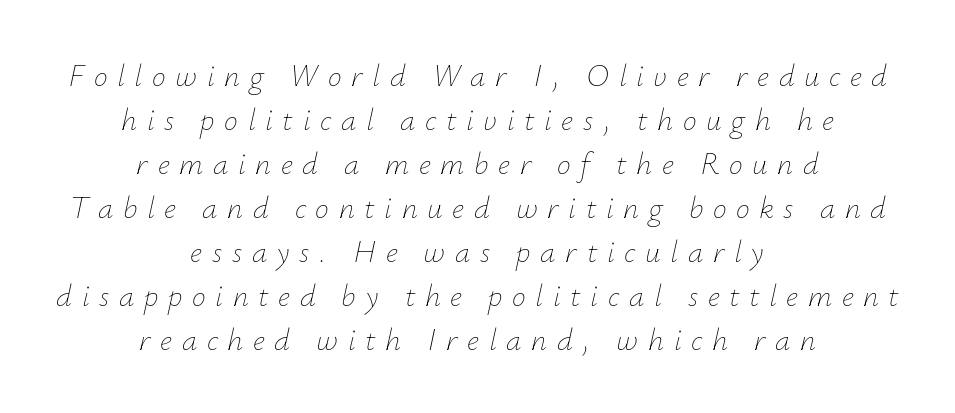
{"italic": "yes", "lean": "right", "slant_degrees": 12, "bold": "no", "weight": "thin", "width": "normal", "stroke_contrast": "low", "x_height": "small", "monospaced": "no", "underline": "no", "align": "center", "line_spacing": "normal", "line_spacing_ratio": 1.42, "letter_spacing": "wide", "letter_spacing_em": 0.31, "glyph_px": 31}
